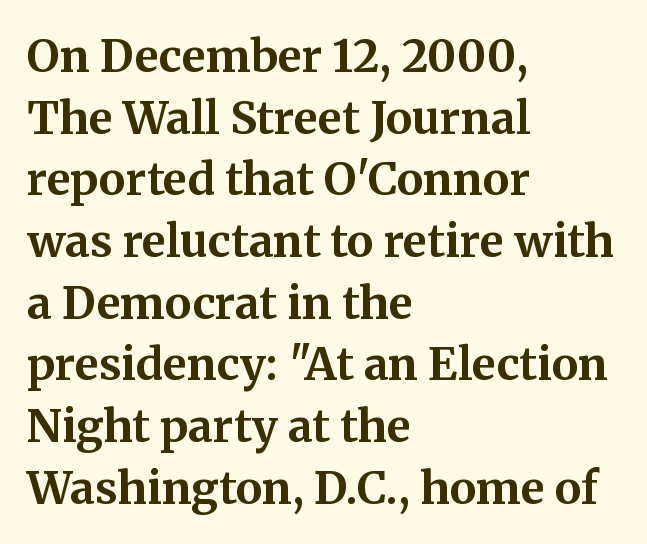
The image shows 45 px bold serif type, upright; set left-aligned, normal line spacing (1.37x), normal letter spacing, not underlined; medium stroke contrast and a medium x-height.
